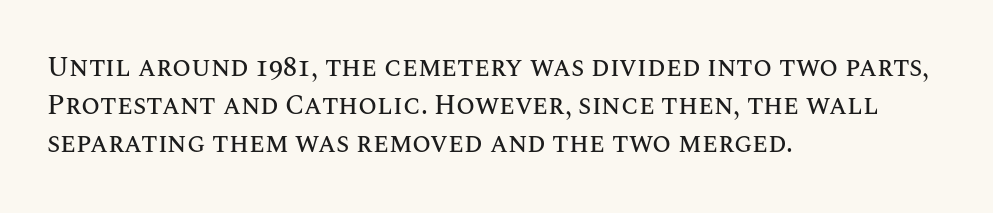
The image shows 27 px text type, upright; set left-aligned, normal line spacing (1.41x), normal letter spacing, not underlined.
